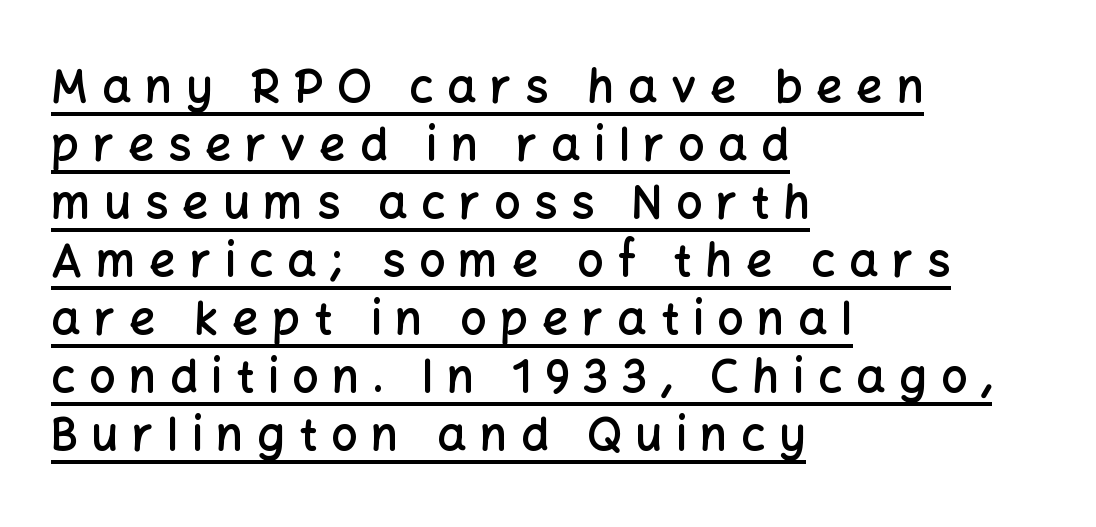
The image shows 46 px semibold sans-serif type, upright; set left-aligned, normal line spacing (1.26x), unusually wide letter spacing (+0.3 em), underlined; low stroke contrast and a medium x-height.
